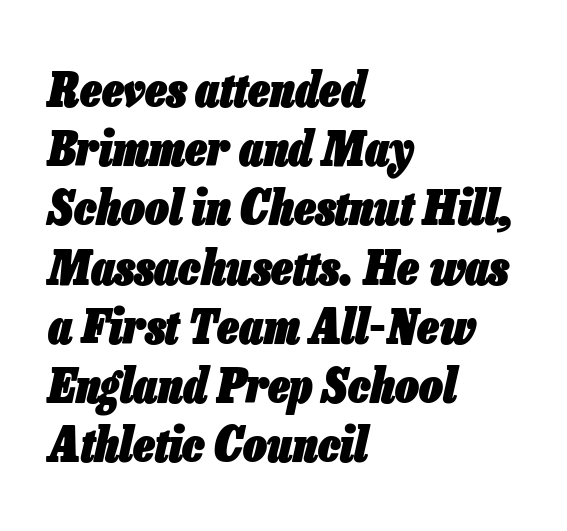
The string is rendered with underlining switched off. The passage shown is typed in a proportional face where columns would drift. The line-height multiplier appears to be the usual default. How heavy is the stroke? Heavy — this is a bold. The compositor pushed each line to the left boundary.
